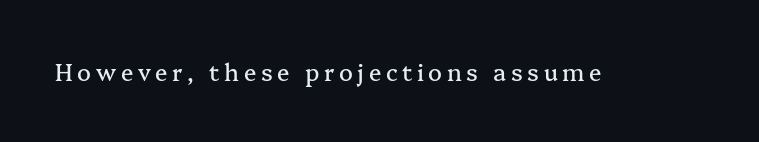
{"italic": "no", "underline": "no", "letter_spacing": "wide", "letter_spacing_em": 0.2, "glyph_px": 23}
